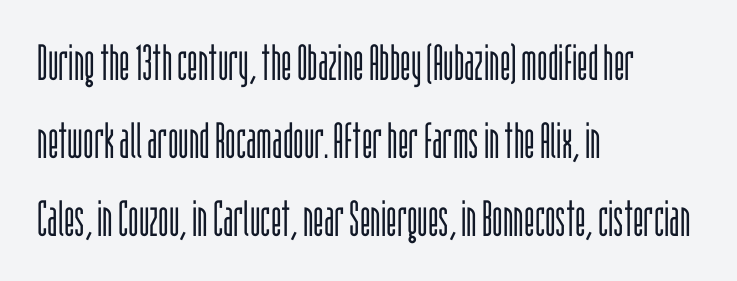
Q: Is the text bold? A: No.
Q: Is the text italic (slanted)? A: No, it is upright.
Q: Is the typeface a serif or a sans-serif typeface? A: Sans-serif.
Q: Is the text underlined? A: No.
Q: How is the paragraph aligned? A: Left-aligned.
Q: Is the spacing between letters normal or unusually wide? A: Normal.
Q: Is the spacing between lines tight, normal or loose? A: Normal.
Q: Width (condensed, normal, or wide)? A: Condensed.
Q: Stroke contrast? A: Low.
Q: x-height? A: Large.
Q: Monospaced? A: No.
